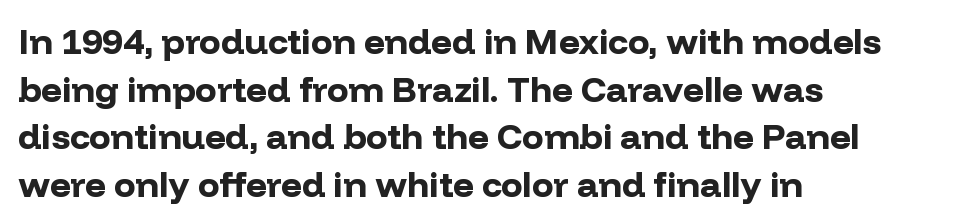
Q: Is the text bold? A: Yes.
Q: Is the text italic (slanted)? A: No, it is upright.
Q: Is the typeface a serif or a sans-serif typeface? A: Sans-serif.
Q: Is the text underlined? A: No.
Q: How is the paragraph aligned? A: Left-aligned.
Q: Is the spacing between letters normal or unusually wide? A: Normal.
Q: Is the spacing between lines tight, normal or loose? A: Normal.
Q: Width (condensed, normal, or wide)? A: Normal.
Q: Stroke contrast? A: Low.
Q: x-height? A: Medium.
Q: Monospaced? A: No.
